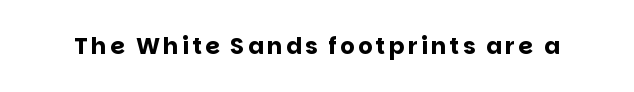
Q: Is the text bold? A: Yes.
Q: Is the text italic (slanted)? A: No, it is upright.
Q: Is the text underlined? A: No.
